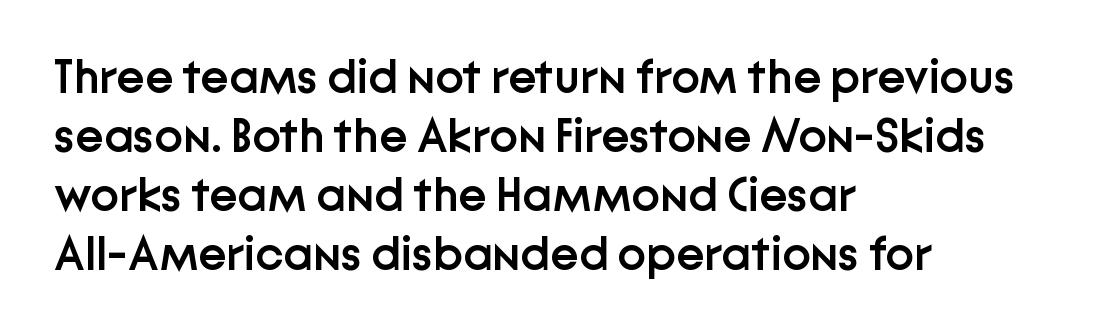
Unlike italic type, these characters show no tilt at all. The passage shown is semibold, sitting just below true bold. Compared with a centered layout, this one pins lines to the left instead. Beneath every word, the page is bare.
